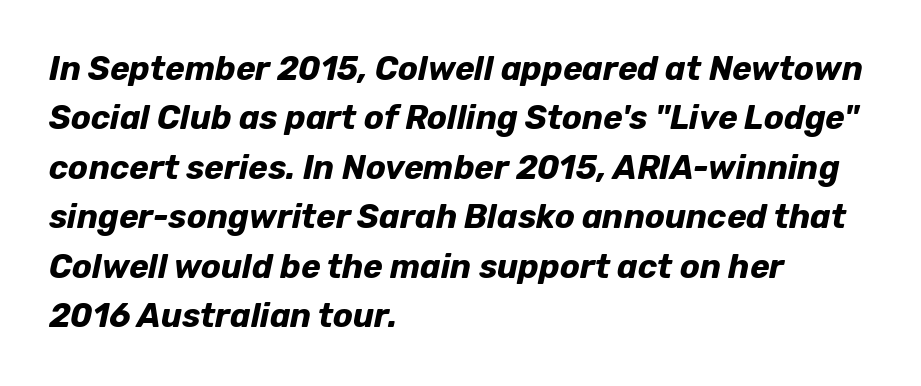
The image shows 33 px bold type, italic (leaning right); set left-aligned, normal line spacing (1.5x), normal letter spacing, not underlined; low stroke contrast and a medium x-height.
